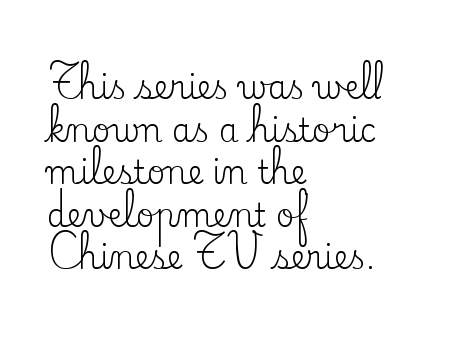
This sample keeps an unexceptional amount of space between lines. Caption: multi-line text, flush left, ragged right. No heavy texture on the line: the type isn't bold. Do the characters align in a grid? No, the font is proportional. A clean baseline with only descenders dipping below it.
